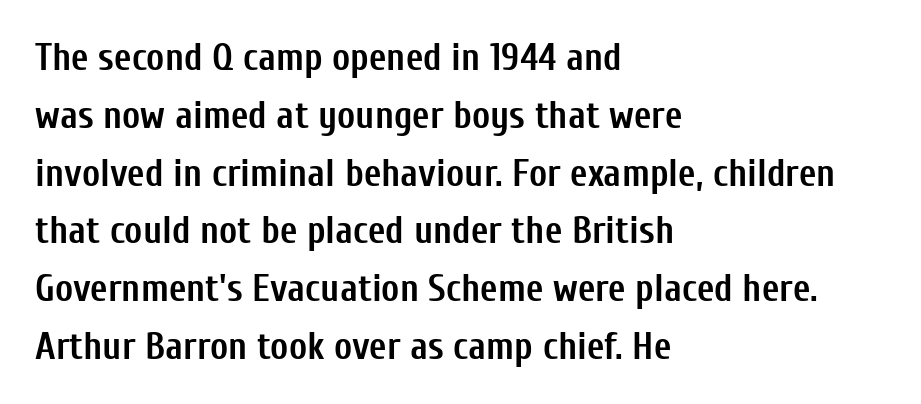
Each line starts at the same left margin while the right side varies. This is roman type, the default non-slanted kind. This sample has the flowing, uneven cadence of proportional lettering. Lines of text with bare space underneath. Letter spacing: default.
